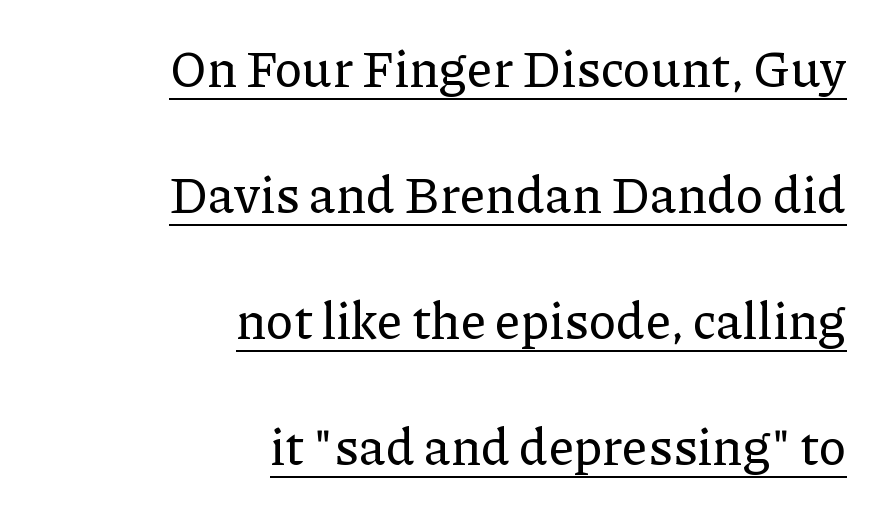
{"serif": "yes", "italic": "no", "width": "normal", "stroke_contrast": "low", "x_height": "medium", "monospaced": "no", "underline": "yes", "align": "right", "line_spacing": "loose", "line_spacing_ratio": 2.47, "letter_spacing": "normal", "letter_spacing_em": 0.0, "glyph_px": 51}
